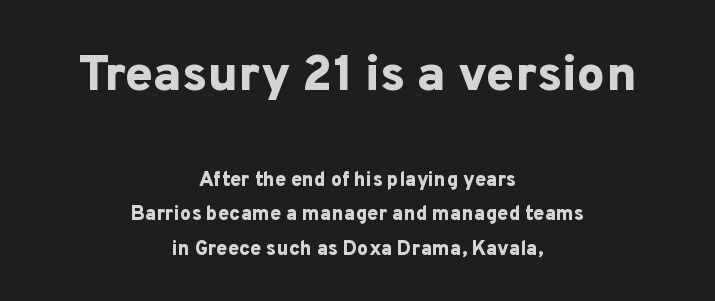
The image shows 50 px bold sans-serif type, upright; set centered, line spacing 1.72x, normal letter spacing, not underlined; the first (top) block is 2.5x larger; low stroke contrast and a medium x-height.
